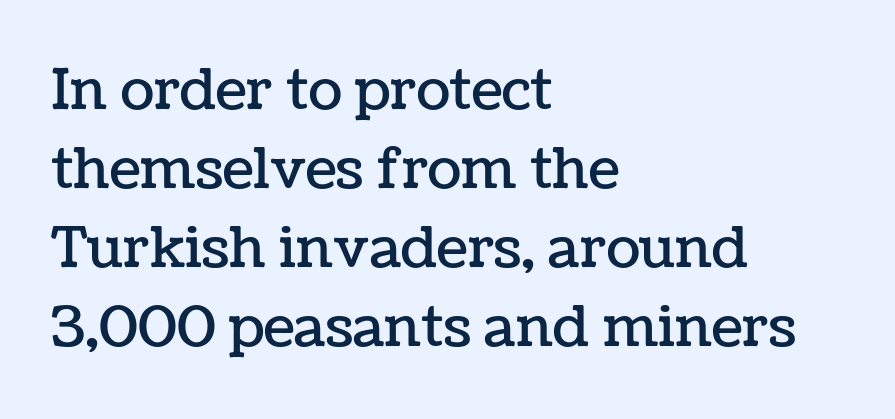
The image shows 56 px text type, upright; set left-aligned, normal line spacing (1.41x), normal letter spacing, not underlined; low stroke contrast and a medium x-height.
